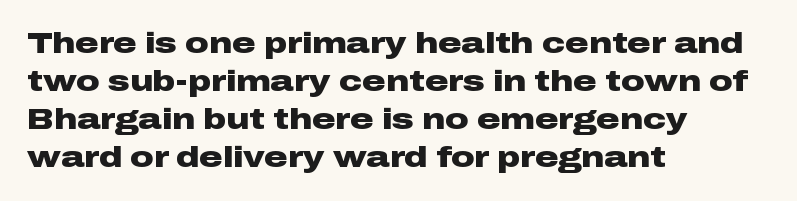
{"serif": "no", "italic": "no", "bold": "yes", "weight": "heavy", "width": "wide", "stroke_contrast": "low", "x_height": "medium", "monospaced": "no", "underline": "no", "align": "left", "line_spacing": "normal", "line_spacing_ratio": 1.31, "letter_spacing": "normal", "letter_spacing_em": 0.0, "glyph_px": 29}
